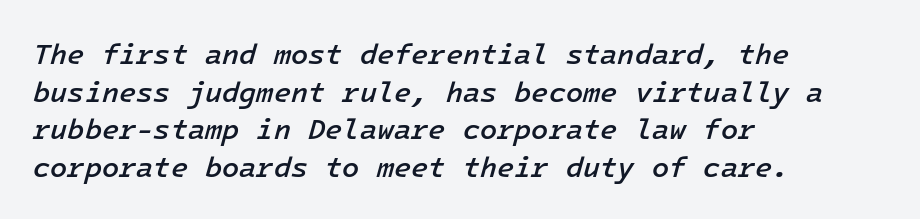
Typesetter's note: demi weight, one step under bold. If you measured baseline to baseline, you'd find a middling distance. Left-aligned paragraph, ragged on the right. The words here are not underlined.
